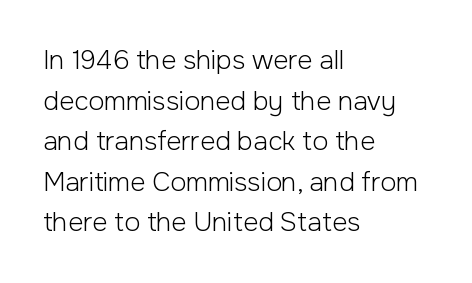
{"italic": "no", "bold": "no", "underline": "no", "align": "left", "line_spacing": "normal", "line_spacing_ratio": 1.56, "letter_spacing": "normal", "letter_spacing_em": 0.0, "glyph_px": 26}
